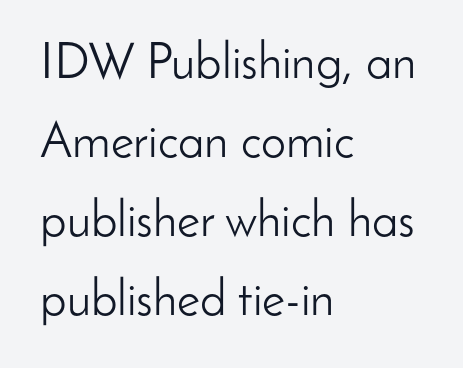
{"serif": "no", "italic": "no", "bold": "no", "weight": "light", "width": "normal", "stroke_contrast": "low", "x_height": "small", "monospaced": "no", "underline": "no", "align": "left", "line_spacing": "normal", "line_spacing_ratio": 1.58, "letter_spacing": "normal", "letter_spacing_em": 0.0, "glyph_px": 50}
